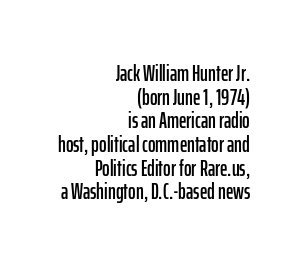
{"italic": "no", "underline": "no", "align": "right", "line_spacing": "tight", "line_spacing_ratio": 1.03, "letter_spacing": "normal", "letter_spacing_em": 0.0, "glyph_px": 23}
